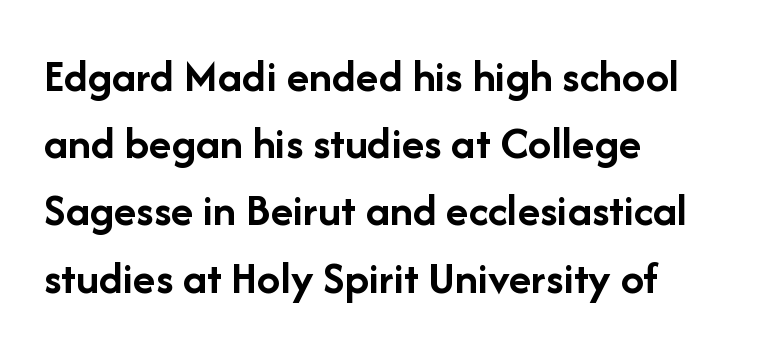
{"serif": "no", "italic": "no", "bold": "yes", "weight": "semibold", "width": "normal", "stroke_contrast": "low", "x_height": "medium", "monospaced": "no", "underline": "no", "align": "left", "line_spacing": "normal", "line_spacing_ratio": 1.43, "letter_spacing": "normal", "letter_spacing_em": 0.0, "glyph_px": 47}
